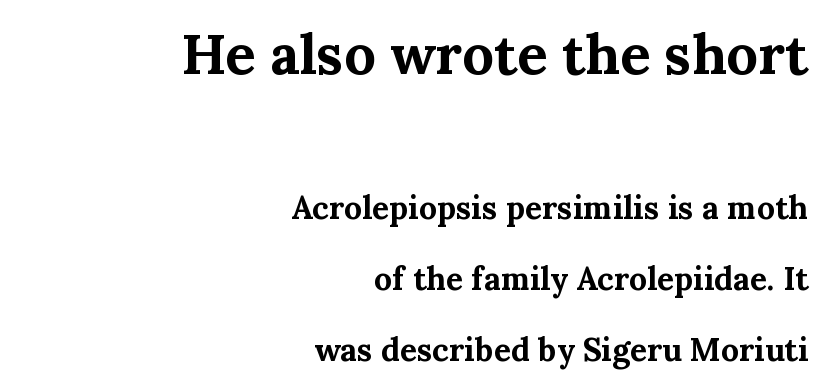
Q: Is the text bold? A: Yes.
Q: Is the text italic (slanted)? A: No, it is upright.
Q: Is the typeface a serif or a sans-serif typeface? A: Serif.
Q: Is the text underlined? A: No.
Q: How is the paragraph aligned? A: Right-aligned.
Q: Is the spacing between letters normal or unusually wide? A: Normal.
Q: Is the spacing between lines tight, normal or loose? A: Loose.
Q: Which block of text is set in a larger size, the first (top) or the second (bottom)? A: The first (top) one.
Q: Width (condensed, normal, or wide)? A: Normal.
Q: Stroke contrast? A: Medium.
Q: x-height? A: Medium.
Q: Monospaced? A: No.
